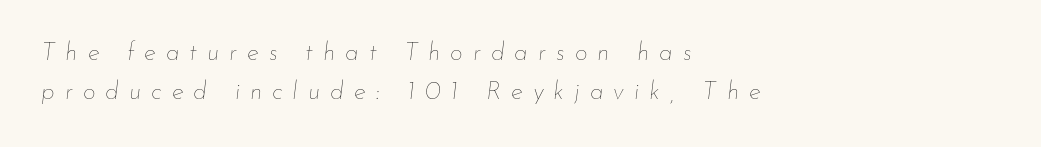
The image shows 25 px text type, italic (leaning right); set left-aligned, normal line spacing (1.55x), unusually wide letter spacing (+0.4 em), not underlined.
